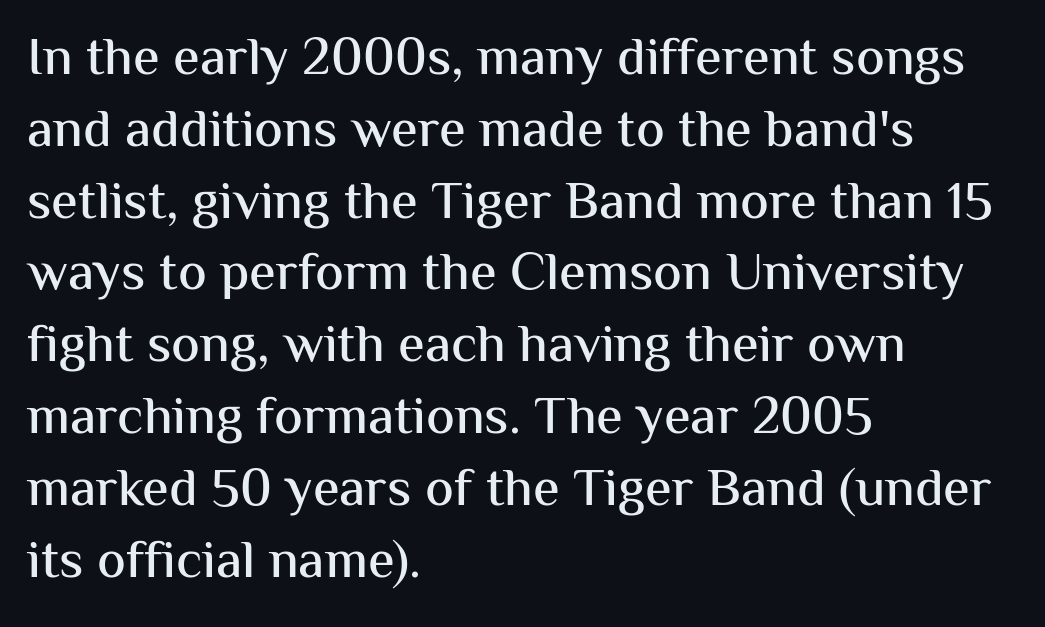
The image shows 54 px sans-serif type, upright; set left-aligned, normal line spacing (1.33x), normal letter spacing, not underlined; medium stroke contrast and a medium x-height.
